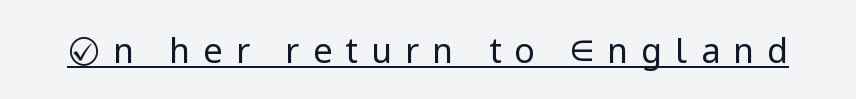
Q: Is the text bold? A: No.
Q: Is the text italic (slanted)? A: No, it is upright.
Q: Is the typeface a serif or a sans-serif typeface? A: Sans-serif.
Q: Is the text underlined? A: Yes.
Q: Is the spacing between letters normal or unusually wide? A: Unusually wide.
Q: Width (condensed, normal, or wide)? A: Normal.
Q: Stroke contrast? A: Low.
Q: x-height? A: Medium.
Q: Monospaced? A: No.
